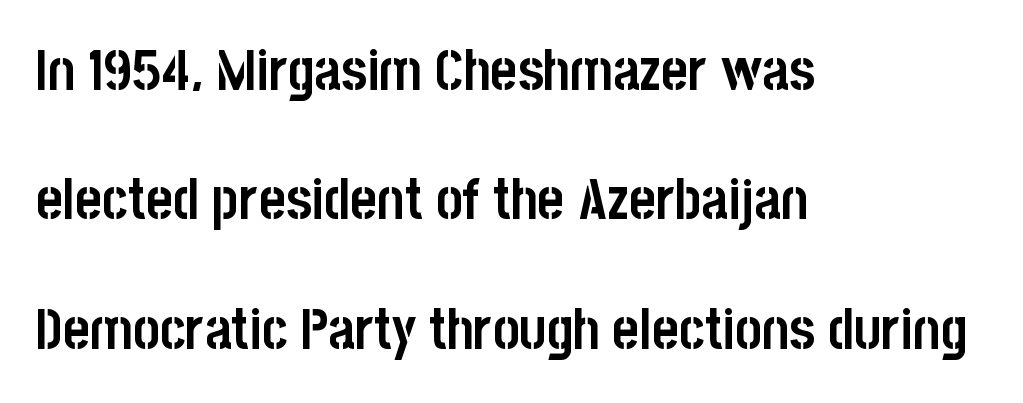
Short note: letters normally spaced. Loosely led — the rows are spread out. The ragged edge is on the right, which tells us the setting is flush left. The letters advance in unequal steps, a hallmark of proportional type. A sans-serif font was chosen for this passage.
